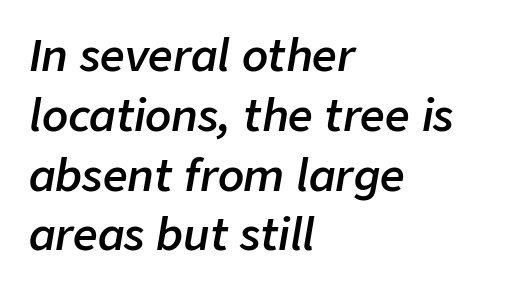
A bare baseline throughout the passage. The passage shown has conventional tracking throughout. You could not count columns in this text — the font is proportionally spaced. Emphasis by weight is partial: semibold.
